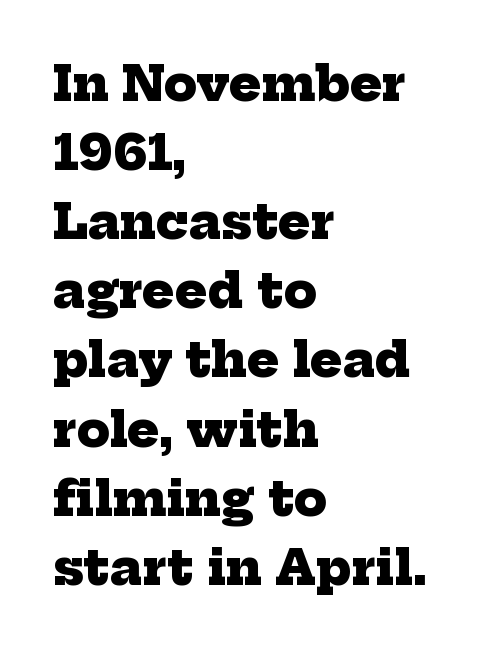
Q: Is the text bold? A: Yes.
Q: Is the typeface a serif or a sans-serif typeface? A: Serif.
Q: Is the text underlined? A: No.
Q: How is the paragraph aligned? A: Left-aligned.
Q: Is the spacing between letters normal or unusually wide? A: Normal.
Q: Is the spacing between lines tight, normal or loose? A: Normal.
Q: Width (condensed, normal, or wide)? A: Normal.
Q: Stroke contrast? A: Low.
Q: x-height? A: Medium.
Q: Monospaced? A: No.
